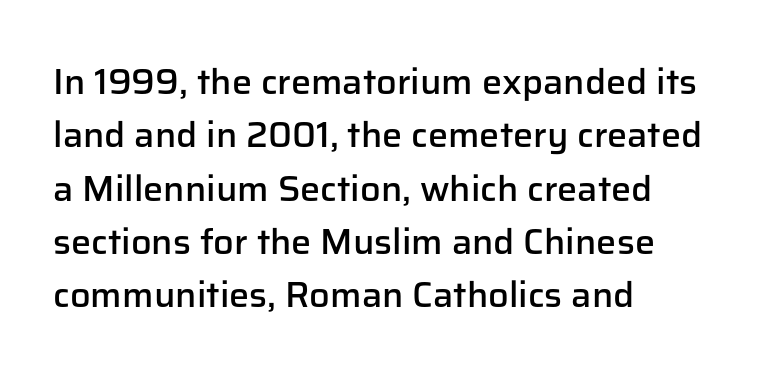
I'd describe the lettering as semibold — firm but not a full bold. If you drew a line through each stem, it would be perfectly vertical. The letters sit at their default tracking, neither squeezed nor spread. Honestly, there is no underline to notice here at all.
